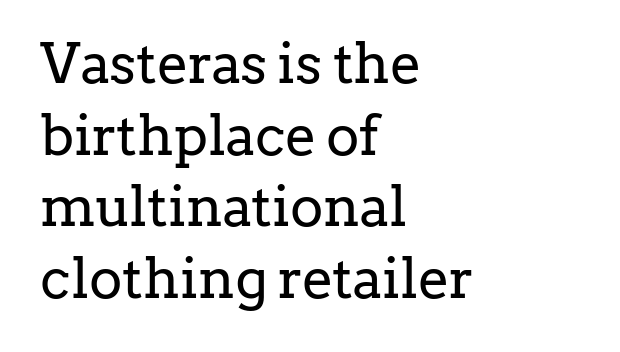
{"serif": "yes", "italic": "no", "bold": "no", "weight": "regular", "width": "normal", "stroke_contrast": "low", "x_height": "medium", "monospaced": "no", "underline": "no", "align": "left", "line_spacing": "normal", "line_spacing_ratio": 1.28, "letter_spacing": "normal", "letter_spacing_em": 0.0, "glyph_px": 56}
